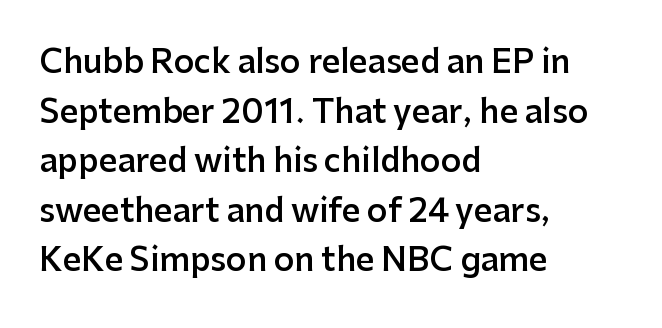
Q: Is the text bold? A: Semi-bold.
Q: Is the text italic (slanted)? A: No, it is upright.
Q: Is the typeface a serif or a sans-serif typeface? A: Sans-serif.
Q: Is the text underlined? A: No.
Q: How is the paragraph aligned? A: Left-aligned.
Q: Is the spacing between letters normal or unusually wide? A: Normal.
Q: Is the spacing between lines tight, normal or loose? A: Normal.
Q: Width (condensed, normal, or wide)? A: Normal.
Q: Stroke contrast? A: Low.
Q: x-height? A: Medium.
Q: Monospaced? A: No.
